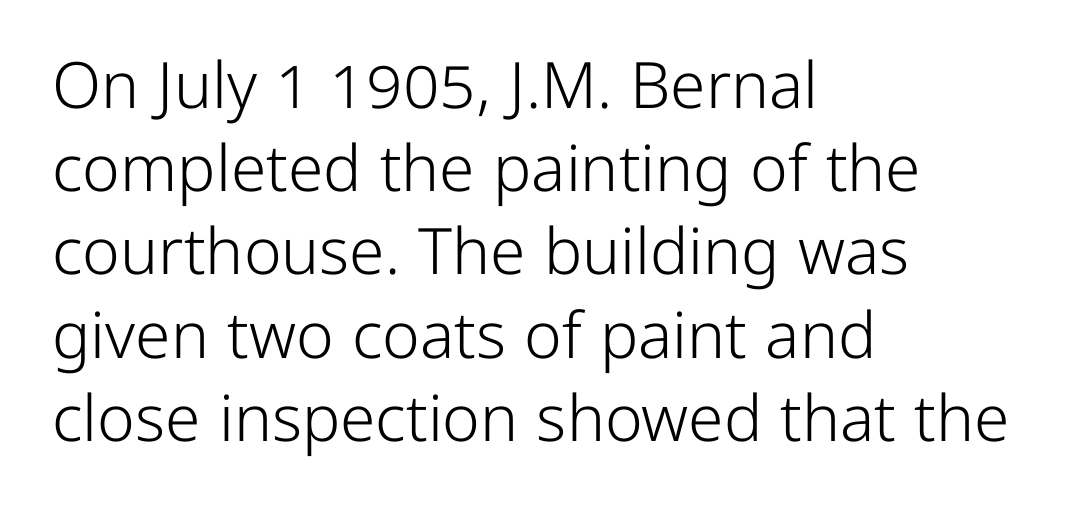
The image shows 64 px light sans-serif type, upright; set left-aligned, normal line spacing (1.3x), normal letter spacing, not underlined; low stroke contrast and a medium x-height.
